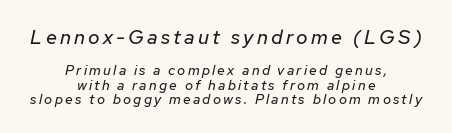
These two chunks differ in scale, with the top chunk taking the larger measure. A clean baseline with only descenders dipping below it. Casual observation: everything's sitting right in the middle. The text carries the slant typical of an italic or oblique font. Stems here are at most as thick as an everyday book face. What's the leading like? Squeezed, with rows nearly overlapping.
